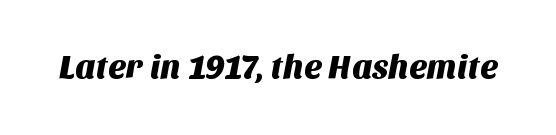
Spacing between characters is what you'd get straight out of the box. I'd call this a sans setting — the letters go barefoot. The words here are not underlined. Each letter keeps its own natural width here, so spacing adapts to shape.
